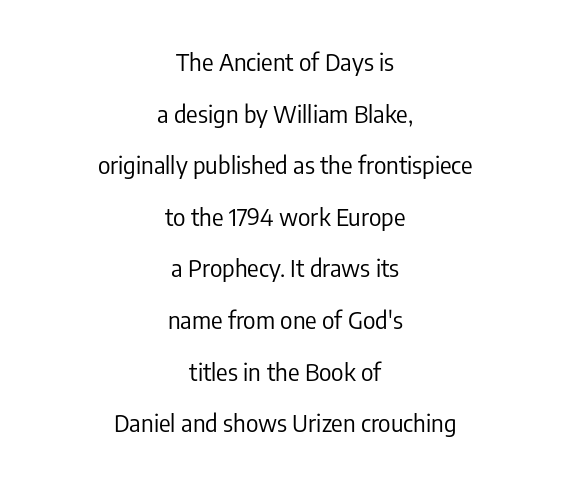
The image shows 24 px text type, upright; set centered, loose line spacing (2.15x), normal letter spacing, not underlined.
